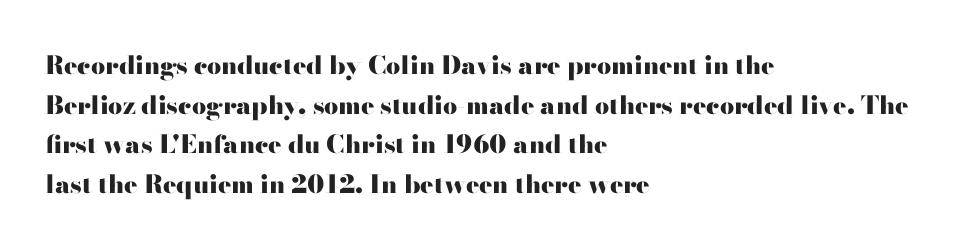
The words here are not underlined. Glyph-to-glyph distance matches everyday printed text. The rows are spaced the way most documents space them. The lettering holds an erect, upright posture throughout. Heavy-handed strokes throughout: this text is bold. Which margin do the lines hug? The left one — the right edge is uneven.
